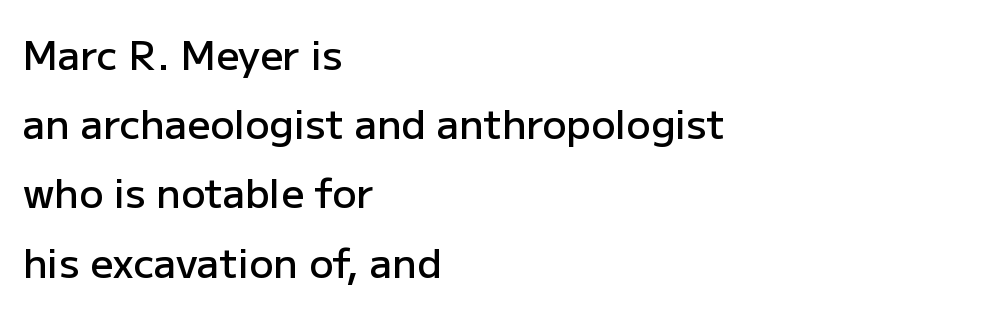
The image shows 40 px semibold sans-serif type, upright; set left-aligned, line spacing 1.73x, normal letter spacing, not underlined; low stroke contrast and a medium x-height.
